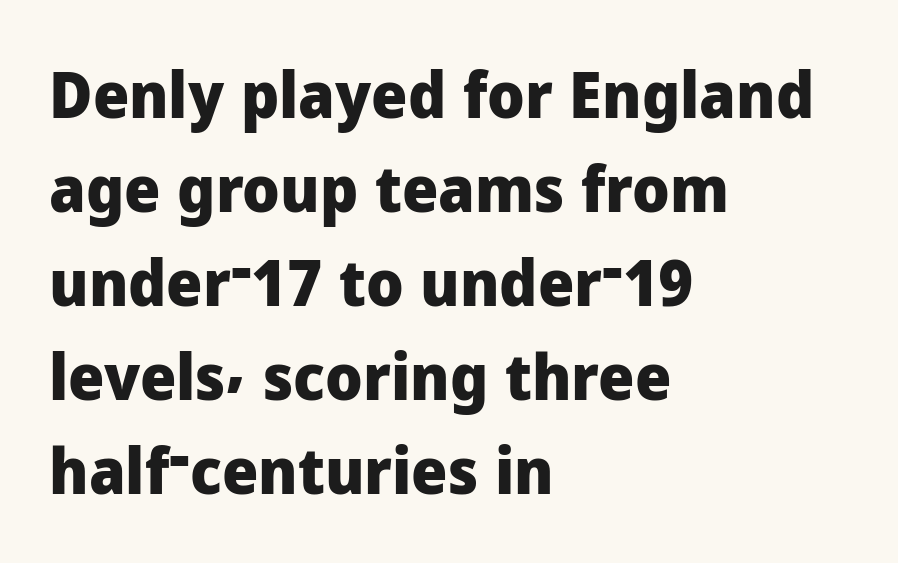
The image shows 64 px heavy sans-serif type, upright; set left-aligned, normal line spacing (1.47x), normal letter spacing, not underlined; low stroke contrast and a medium x-height.
